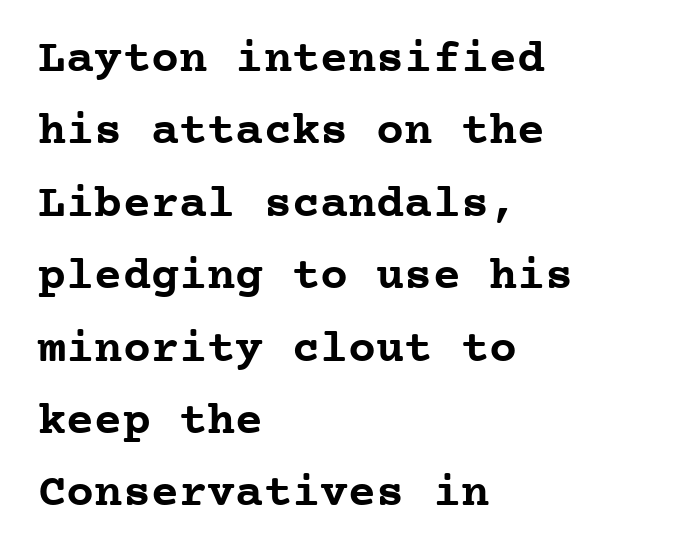
{"serif": "yes", "italic": "no", "bold": "yes", "weight": "semibold", "width": "normal", "stroke_contrast": "low", "x_height": "medium", "monospaced": "yes", "underline": "no", "align": "left", "line_spacing": "normal", "line_spacing_ratio": 1.54, "letter_spacing": "normal", "letter_spacing_em": 0.0, "glyph_px": 47}
